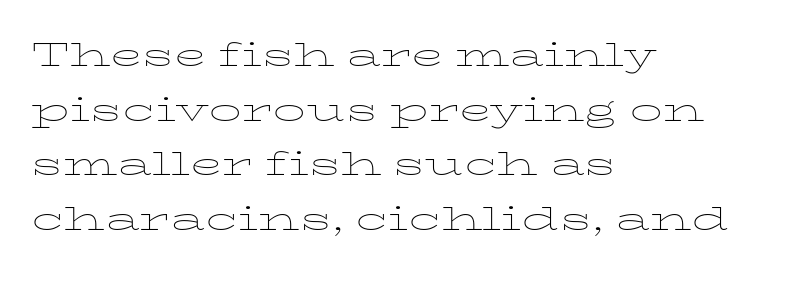
Does extra space separate the letters? No, they use regular spacing. Lines of text with bare space underneath. Rows of type keep a routine distance in the vertical direction. Heaviness? Minimal to ordinary, like unemphasized prose. Visually the block forms a straight wall on the left and a jagged coastline on the right.
